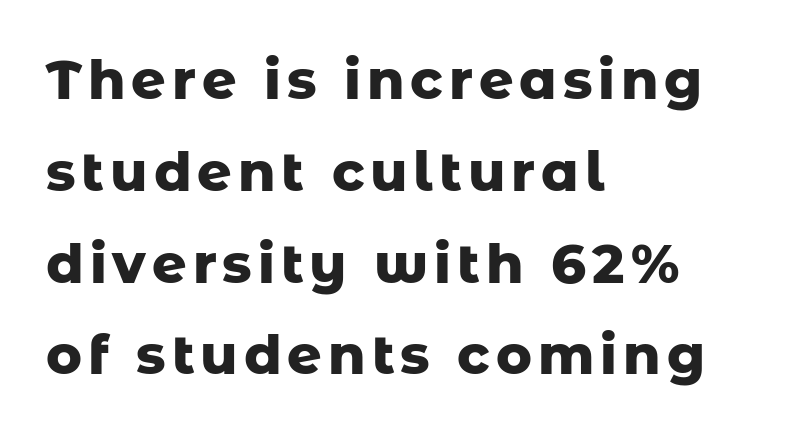
Honestly, there is no underline to notice here at all. Regarding leading, the lines here are spaced in the standard way. A typesetter would call this proportional, since set widths differ per character. The characters look thick and weighty, a clear bold.
